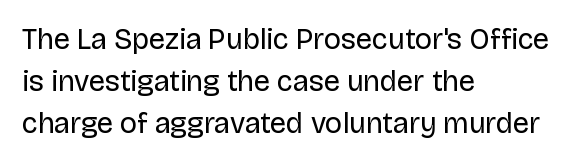
The image shows 29 px regular-weight sans-serif type, upright; set left-aligned, normal line spacing (1.45x), normal letter spacing, not underlined; low stroke contrast and a large x-height.
